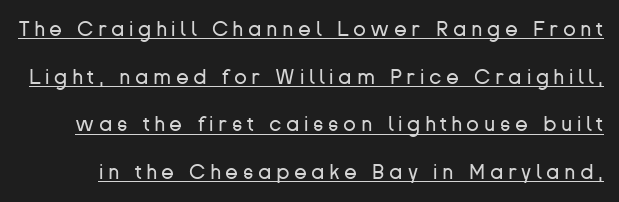
Q: Is the text bold? A: No.
Q: Is the text italic (slanted)? A: No, it is upright.
Q: Is the text underlined? A: Yes.
Q: Is the spacing between letters normal or unusually wide? A: Unusually wide.
Q: Is the spacing between lines tight, normal or loose? A: Loose.
